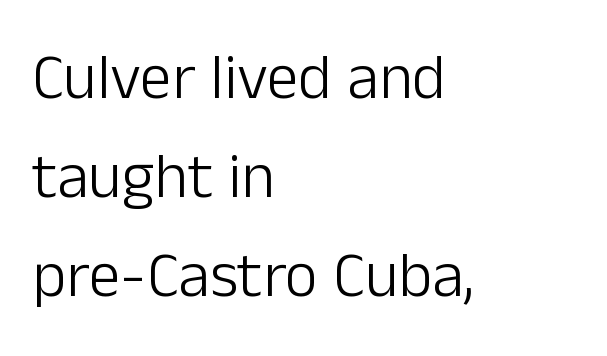
Letters have the restrained weight of plain body copy at most. Caption: standard tracking, unaltered. Underline: absent. Grotesque or geometric, the face here clearly has no serifs. Each letter keeps its own natural width here, so spacing adapts to shape.
